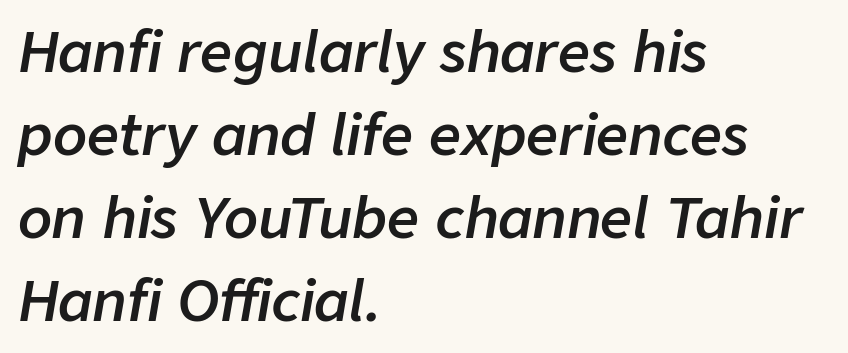
Q: Is the text bold? A: Semi-bold.
Q: Is the text italic (slanted)? A: Yes, it leans right by about 9 degrees.
Q: Is the text underlined? A: No.
Q: How is the paragraph aligned? A: Left-aligned.
Q: Is the spacing between letters normal or unusually wide? A: Normal.
Q: Is the spacing between lines tight, normal or loose? A: Normal.
Q: Width (condensed, normal, or wide)? A: Normal.
Q: Stroke contrast? A: Low.
Q: x-height? A: Medium.
Q: Monospaced? A: No.
